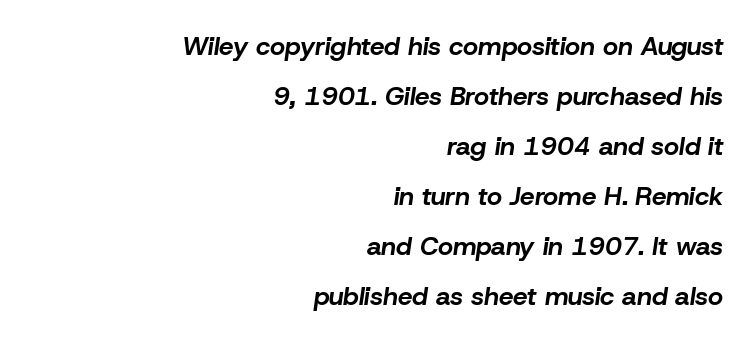
Weight check: bold — yes, fully. Yep, that's italic — everything's leaning. The baseline area is clear. This sample uses plain, unmodified letter spacing.
